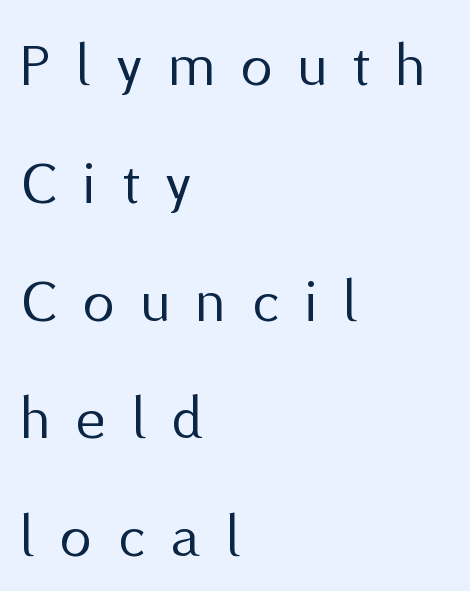
Q: Is the text bold? A: No.
Q: Is the text italic (slanted)? A: No, it is upright.
Q: Is the typeface a serif or a sans-serif typeface? A: Sans-serif.
Q: Is the text underlined? A: No.
Q: How is the paragraph aligned? A: Left-aligned.
Q: Is the spacing between letters normal or unusually wide? A: Unusually wide.
Q: Width (condensed, normal, or wide)? A: Normal.
Q: Stroke contrast? A: Medium.
Q: x-height? A: Medium.
Q: Monospaced? A: No.
